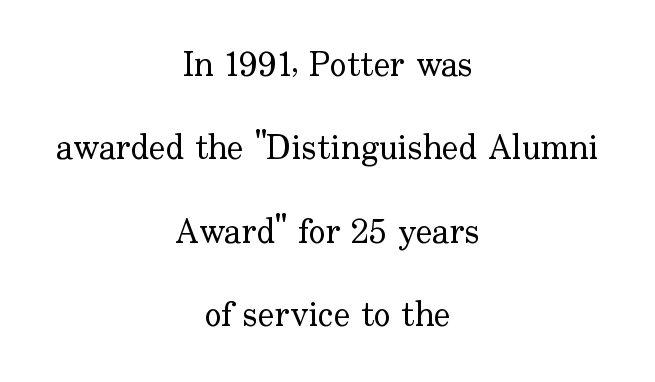
The image shows 35 px regular-weight serif type, upright; set centered, loose line spacing (2.38x), normal letter spacing, not underlined; low stroke contrast and a small x-height.
